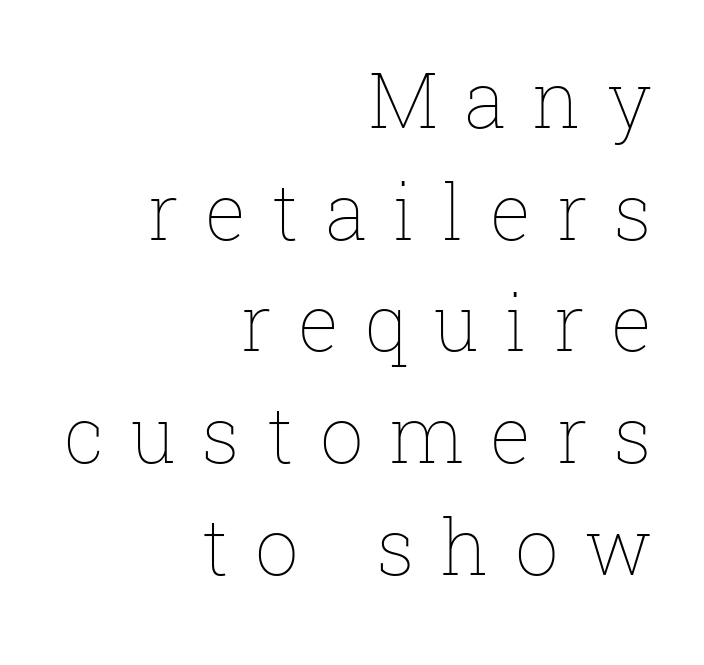
{"italic": "no", "bold": "no", "weight": "thin", "width": "normal", "stroke_contrast": "low", "x_height": "medium", "monospaced": "no", "underline": "no", "align": "right", "line_spacing": "normal", "line_spacing_ratio": 1.45, "letter_spacing": "wide", "letter_spacing_em": 0.34, "glyph_px": 77}
